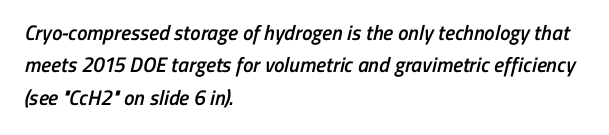
{"bold": "semi", "underline": "no", "align": "left", "line_spacing": "normal", "line_spacing_ratio": 1.54, "letter_spacing": "normal", "letter_spacing_em": 0.0, "glyph_px": 21}
